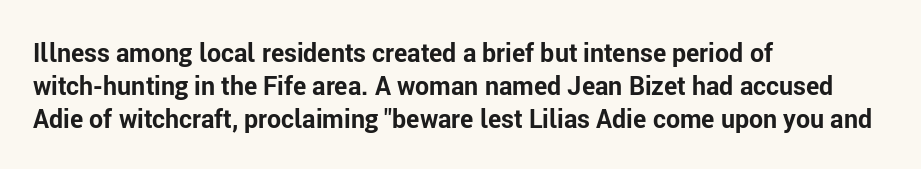
One-word summary of the alignment: left. Compared with an ordinary text face, these strokes are far heavier — a full bold. Interline gaps are of average width in this sample. Letter spacing: default. The baseline area is clear. The letters stand upright; this is a roman face.
